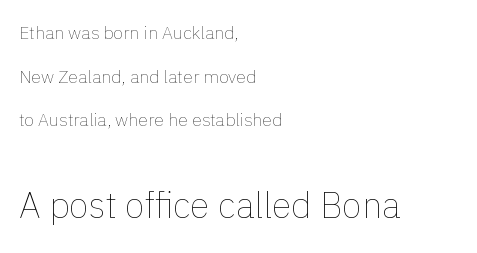
{"italic": "no", "bold": "no", "weight": "thin", "width": "normal", "stroke_contrast": "low", "x_height": "medium", "monospaced": "no", "underline": "no", "align": "left", "line_spacing": "loose", "line_spacing_ratio": 2.42, "letter_spacing": "normal", "letter_spacing_em": 0.0, "larger_block": "second", "size_ratio": 2.0, "glyph_px": 36}
